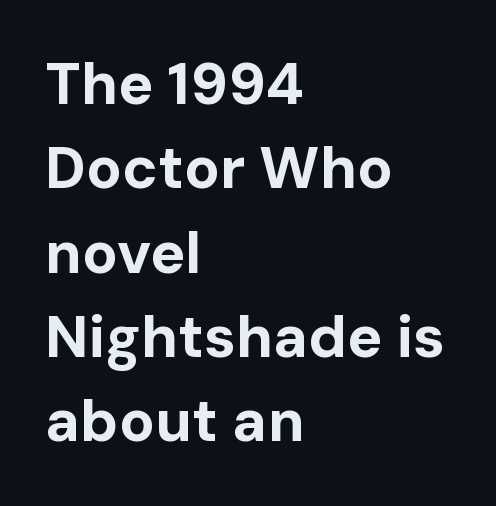
Q: Is the text bold? A: Yes.
Q: Is the text italic (slanted)? A: No, it is upright.
Q: Is the typeface a serif or a sans-serif typeface? A: Sans-serif.
Q: Is the text underlined? A: No.
Q: How is the paragraph aligned? A: Left-aligned.
Q: Is the spacing between letters normal or unusually wide? A: Normal.
Q: Is the spacing between lines tight, normal or loose? A: Normal.
Q: Width (condensed, normal, or wide)? A: Normal.
Q: Stroke contrast? A: Low.
Q: x-height? A: Medium.
Q: Monospaced? A: No.
